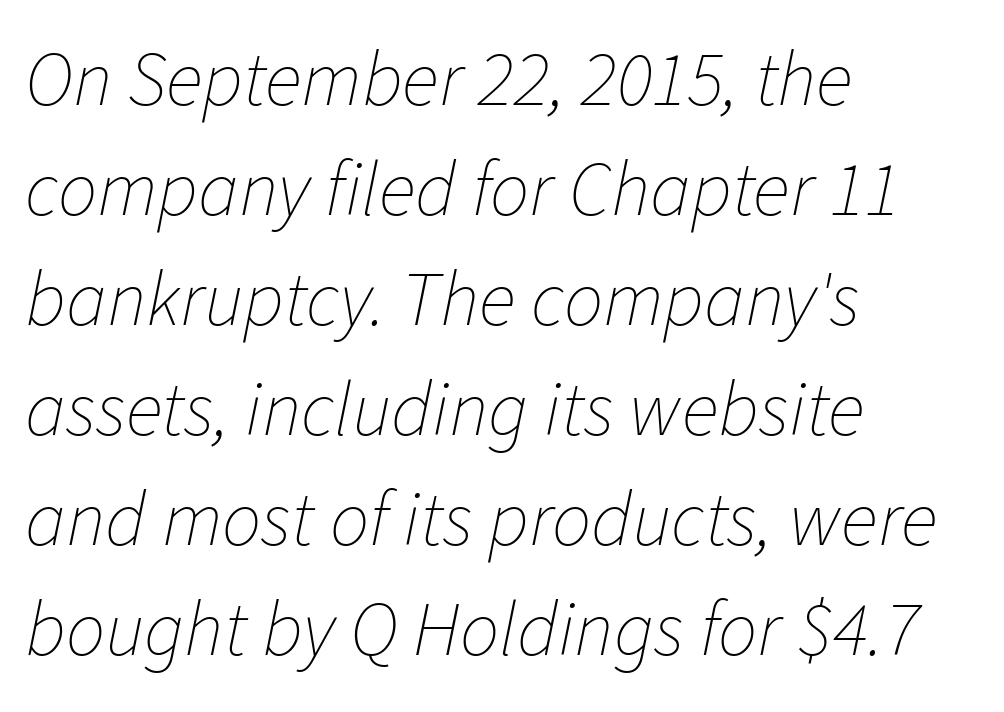
{"italic": "yes", "lean": "right", "slant_degrees": 11, "bold": "no", "weight": "thin", "width": "normal", "stroke_contrast": "low", "x_height": "medium", "monospaced": "no", "underline": "no", "align": "left", "line_spacing": "normal", "line_spacing_ratio": 1.41, "letter_spacing": "normal", "letter_spacing_em": 0.0, "glyph_px": 78}
